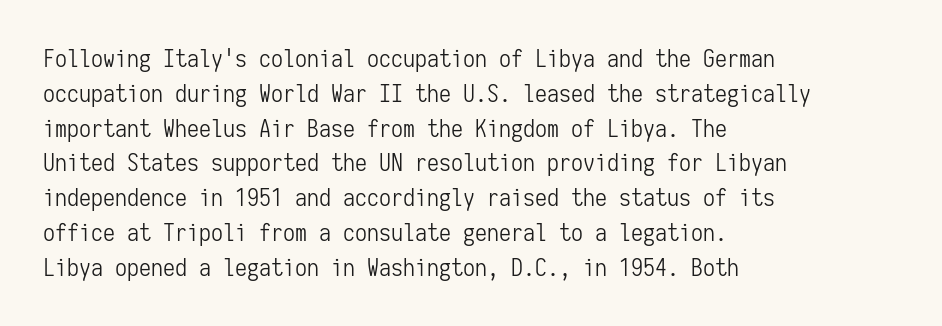
Summary of weight: not heavy and not bold. The passage shown stacks its lines at a standard gap. Upright lettering throughout. Tracking value appears to be zero — textbook default spacing.
